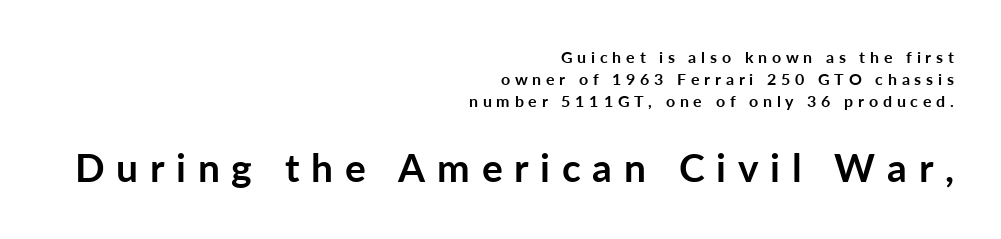
The image shows 39 px semibold sans-serif type, upright; set right-aligned, normal line spacing (1.36x), unusually wide letter spacing (+0.3 em), not underlined; the second (bottom) block is 2.44x larger; low stroke contrast and a medium x-height.
